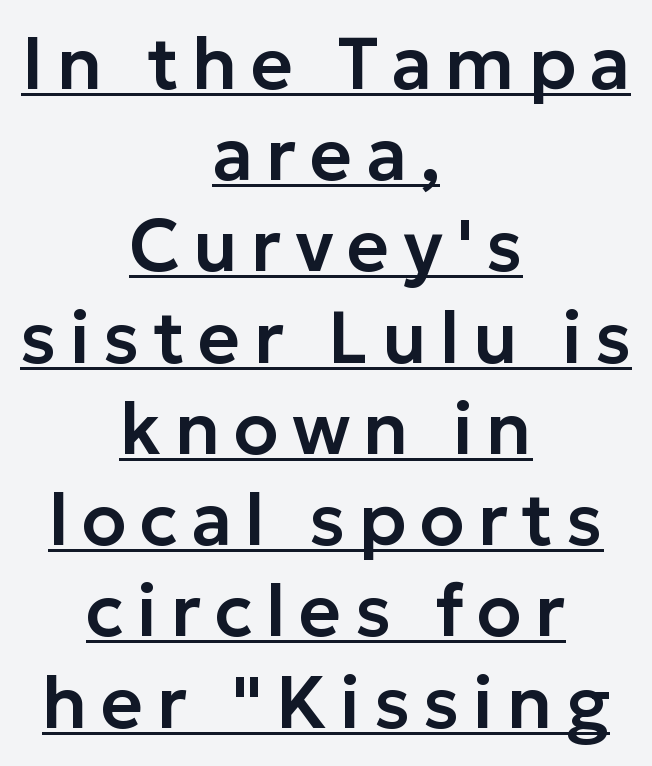
This is sans-serif lettering, the kind often seen on screens and signage. Interline gaps are of average width in this sample. If you drew a line through each stem, it would be perfectly vertical. Check the space under the baseline: a stroke is drawn there.
